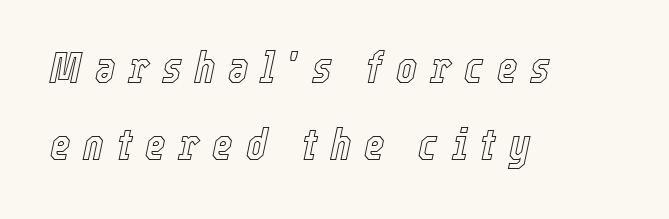
Q: Is the text italic (slanted)? A: Yes, it leans right by about 12 degrees.
Q: Is the text underlined? A: No.
Q: How is the paragraph aligned? A: Left-aligned.
Q: Is the spacing between letters normal or unusually wide? A: Unusually wide.
Q: Width (condensed, normal, or wide)? A: Condensed.
Q: x-height? A: Medium.
Q: Monospaced? A: No.
